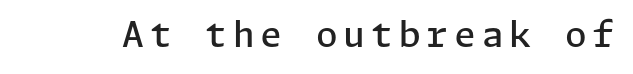
{"serif": "no", "italic": "no", "bold": "semi", "weight": "semibold", "width": "normal", "stroke_contrast": "low", "x_height": "medium", "underline": "no", "glyph_px": 35}
